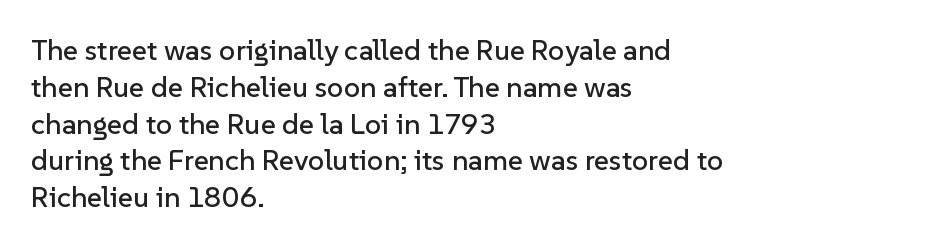
Students, note that the glyphs here touch the page at normal intervals. Lines of text with bare space underneath. Think of a printed novel: that variable character pitch is what you see here. Look at the bottom of the vertical strokes: they stop flat, with no serifs.
